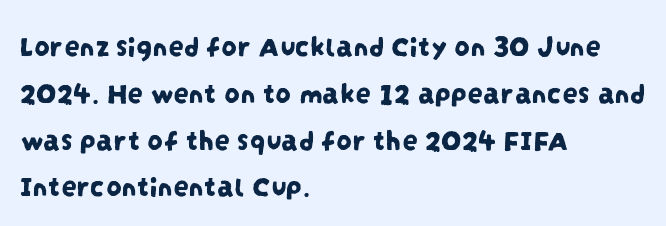
The image shows 31 px condensed sans-serif type; set left-aligned, normal line spacing (1.51x), normal letter spacing, not underlined; low stroke contrast and a large x-height.
